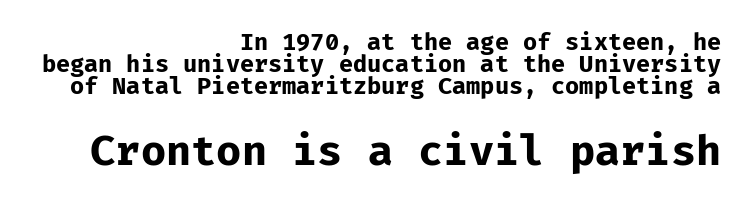
{"serif": "no", "italic": "no", "bold": "yes", "weight": "bold", "width": "normal", "stroke_contrast": "low", "x_height": "medium", "monospaced": "yes", "underline": "no", "align": "right", "line_spacing": "tight", "line_spacing_ratio": 0.96, "letter_spacing": "normal", "letter_spacing_em": 0.0, "larger_block": "second", "size_ratio": 1.78, "glyph_px": 41}
